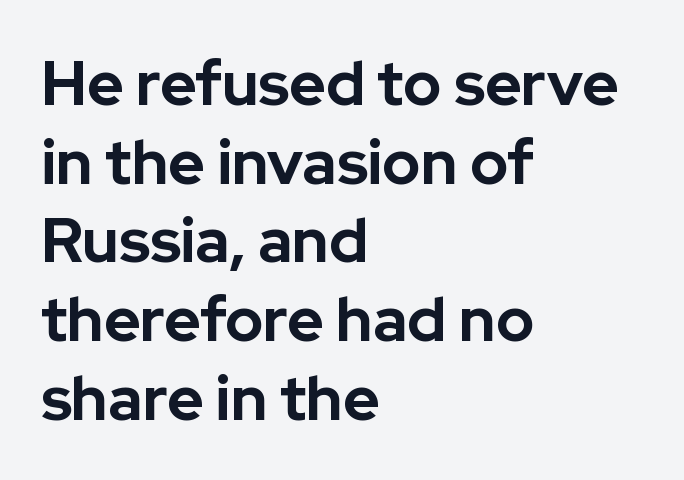
The area under the type is left untouched. Tall strokes in this sample are plumb rather than angled. Strong, thick strokes mark this as bold type. Note the varied advance widths — an 'i' is clearly narrower than an 'm'.
